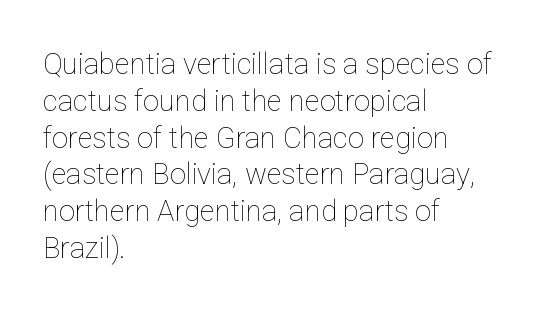
Q: Is the text bold? A: No.
Q: Is the text italic (slanted)? A: No, it is upright.
Q: Is the text underlined? A: No.
Q: How is the paragraph aligned? A: Left-aligned.
Q: Is the spacing between letters normal or unusually wide? A: Normal.
Q: Is the spacing between lines tight, normal or loose? A: Normal.
Q: Width (condensed, normal, or wide)? A: Normal.
Q: Stroke contrast? A: Low.
Q: x-height? A: Medium.
Q: Monospaced? A: No.
